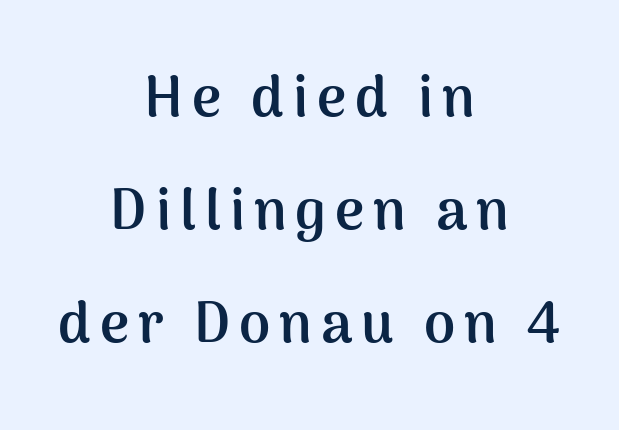
The image shows 56 px semibold sans-serif type, upright; set centered, loose line spacing (2.02x), not underlined; medium stroke contrast and a medium x-height.
